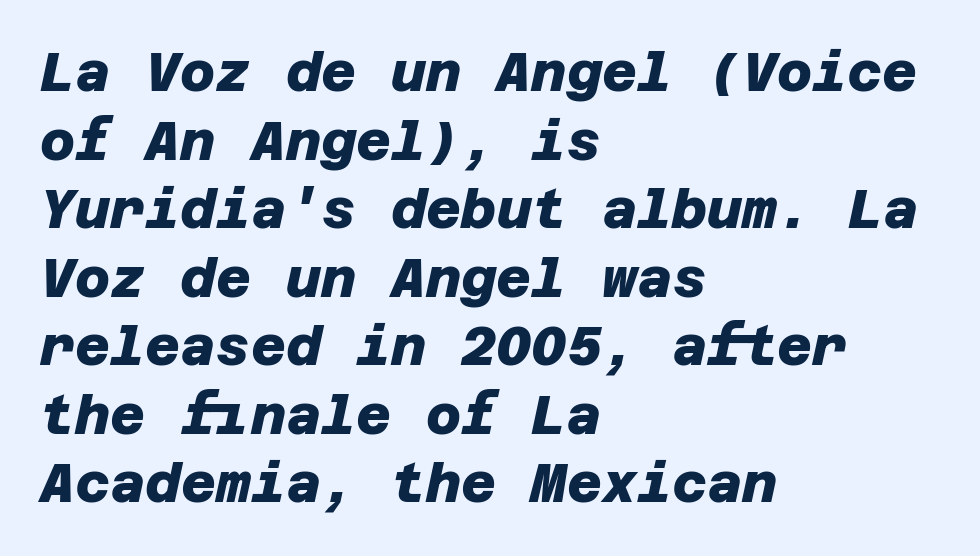
Q: Is the text bold? A: Yes.
Q: Is the typeface a serif or a sans-serif typeface? A: Sans-serif.
Q: Is the text underlined? A: No.
Q: How is the paragraph aligned? A: Left-aligned.
Q: Is the spacing between letters normal or unusually wide? A: Normal.
Q: Is the spacing between lines tight, normal or loose? A: Normal.
Q: Width (condensed, normal, or wide)? A: Normal.
Q: Stroke contrast? A: Low.
Q: x-height? A: Large.
